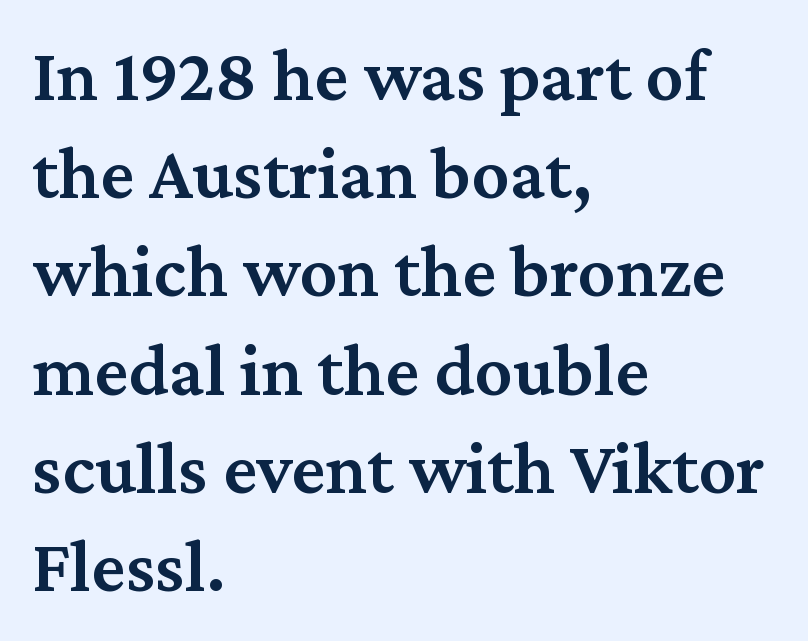
{"serif": "yes", "italic": "no", "bold": "semi", "weight": "semibold", "width": "normal", "stroke_contrast": "medium", "x_height": "medium", "monospaced": "no", "underline": "no", "align": "left", "line_spacing": "normal", "line_spacing_ratio": 1.31, "letter_spacing": "normal", "letter_spacing_em": 0.0, "glyph_px": 75}
